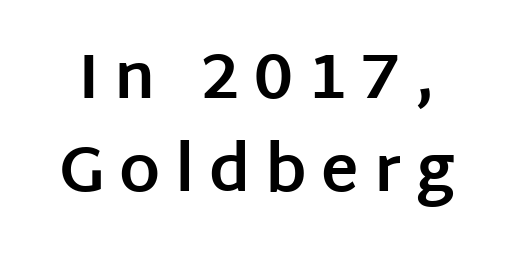
{"serif": "no", "italic": "no", "bold": "yes", "weight": "bold", "width": "normal", "stroke_contrast": "low", "x_height": "large", "monospaced": "no", "underline": "no", "line_spacing": "normal", "line_spacing_ratio": 1.45, "letter_spacing": "wide", "letter_spacing_em": 0.23, "glyph_px": 64}
